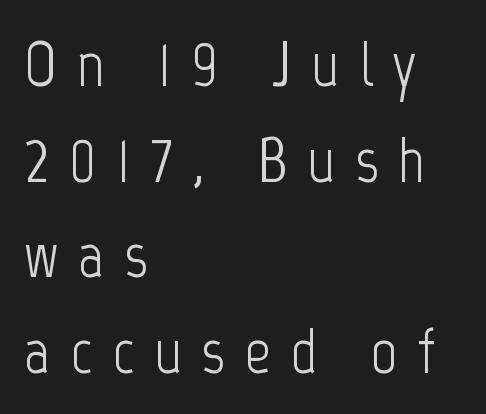
The image shows 65 px light, condensed sans-serif type, upright; set left-aligned, normal line spacing (1.47x), unusually wide letter spacing (+0.3 em), not underlined; low stroke contrast and a medium x-height.
